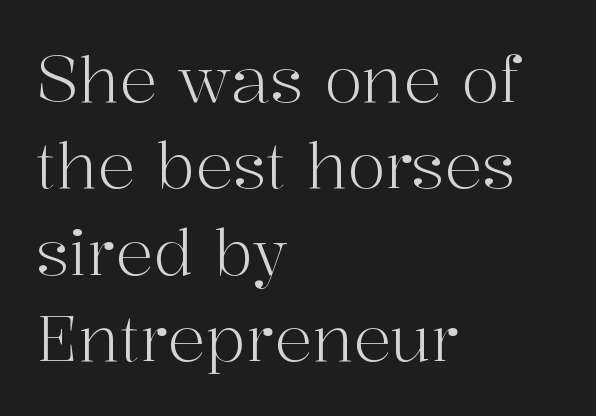
{"serif": "yes", "italic": "no", "bold": "no", "weight": "light", "width": "normal", "stroke_contrast": "high", "x_height": "medium", "monospaced": "no", "underline": "no", "align": "left", "line_spacing": "normal", "line_spacing_ratio": 1.37, "letter_spacing": "normal", "letter_spacing_em": 0.0, "glyph_px": 63}
